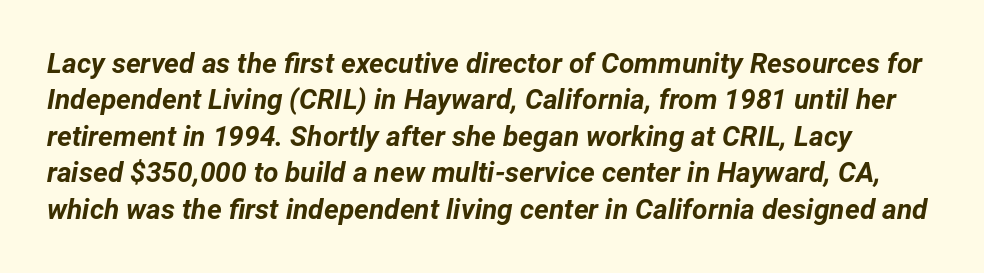
Q: Is the text bold? A: Yes.
Q: Is the text italic (slanted)? A: Yes, it leans right by about 12 degrees.
Q: Is the text underlined? A: No.
Q: Is the spacing between letters normal or unusually wide? A: Normal.
Q: Is the spacing between lines tight, normal or loose? A: Normal.
Q: Width (condensed, normal, or wide)? A: Normal.
Q: Stroke contrast? A: Low.
Q: x-height? A: Medium.
Q: Monospaced? A: No.
